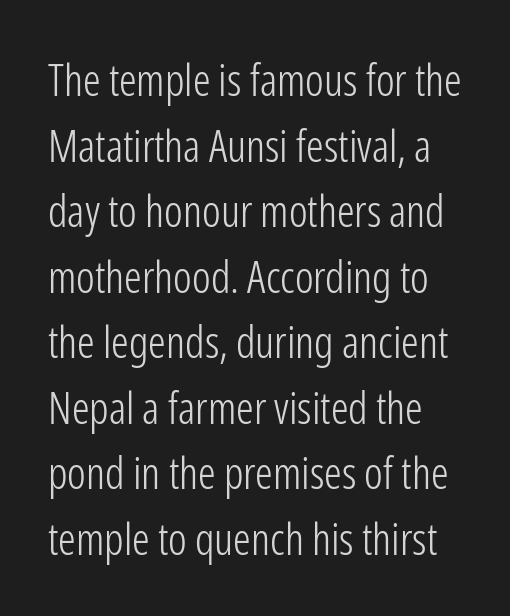
Check under the words: just untouched page. Inter-character spacing is left at the font's built-in metrics. In terms of letterform style, serifs are entirely absent. Honestly, the row spacing looks completely unremarkable. The type sits square on the baseline with zero lean.
